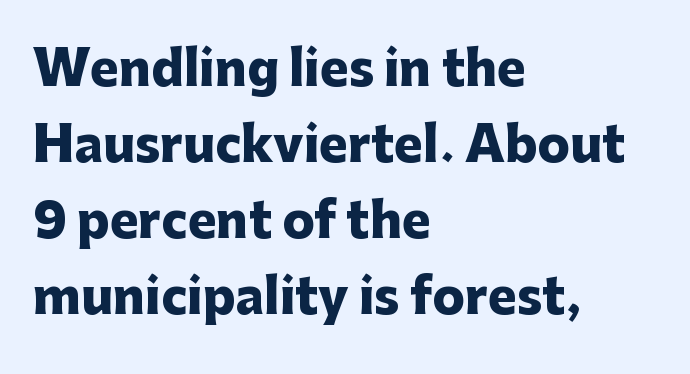
{"serif": "no", "italic": "no", "bold": "yes", "weight": "heavy", "width": "normal", "stroke_contrast": "low", "x_height": "medium", "monospaced": "no", "underline": "no", "align": "left", "line_spacing": "normal", "line_spacing_ratio": 1.58, "letter_spacing": "normal", "letter_spacing_em": 0.0, "glyph_px": 48}
